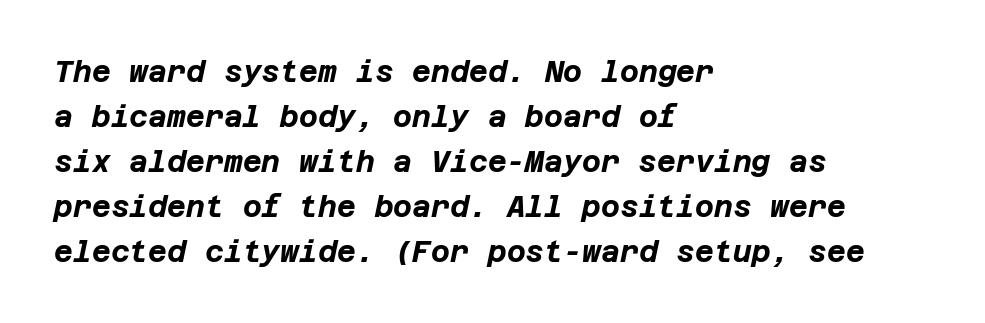
{"italic": "yes", "lean": "right", "slant_degrees": 12, "bold": "yes", "weight": "bold", "width": "normal", "stroke_contrast": "low", "x_height": "large", "underline": "no", "align": "left", "line_spacing": "normal", "line_spacing_ratio": 1.55, "letter_spacing": "normal", "letter_spacing_em": 0.0, "glyph_px": 29}
